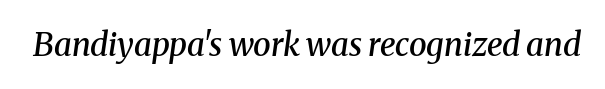
{"serif": "yes", "italic": "yes", "lean": "right", "slant_degrees": 8, "bold": "semi", "weight": "semibold", "width": "normal", "stroke_contrast": "medium", "x_height": "medium", "monospaced": "no", "underline": "no", "letter_spacing": "normal", "letter_spacing_em": 0.0, "glyph_px": 32}
